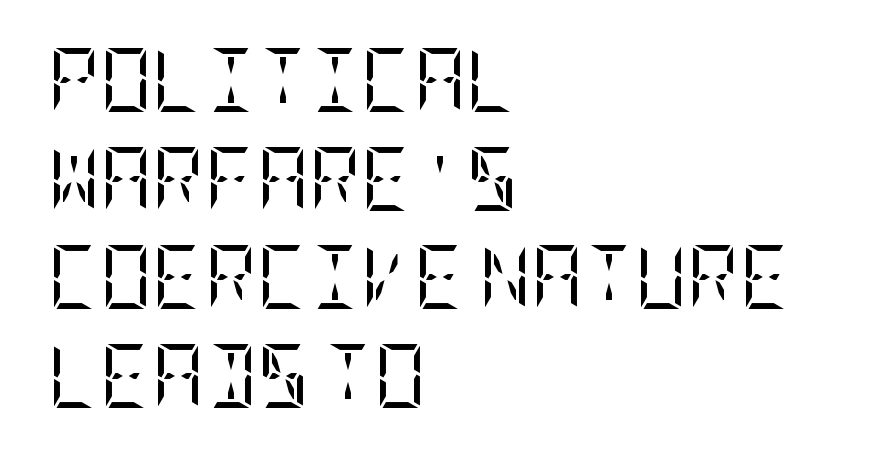
{"serif": "yes", "italic": "no", "bold": "no", "weight": "regular", "width": "condensed", "stroke_contrast": "low", "x_height": "large", "underline": "no", "align": "left", "line_spacing": "normal", "line_spacing_ratio": 1.54, "letter_spacing": "normal", "letter_spacing_em": 0.0, "glyph_px": 64}
